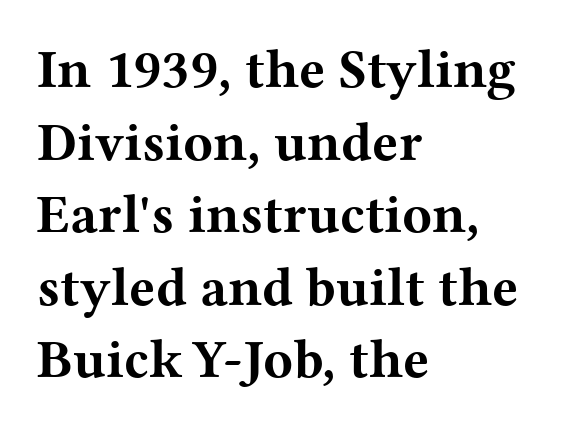
Plain, unruled lines of type. Varying glyph widths throughout — classic text-font behaviour. This rendering employs a face with finishing strokes, i.e., a serif. Posture: vertical. No extra tracking has been applied to these lines.
